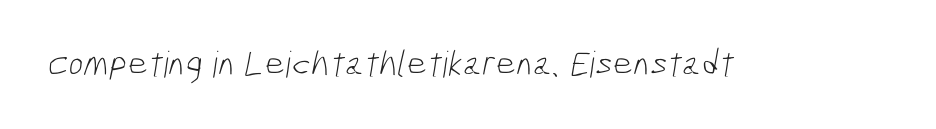
Inter-character spacing is left at the font's built-in metrics. Beneath every word, the page is bare. These lines are rendered in a variable-pitch font. Weight class: somewhere from thin through regular.
